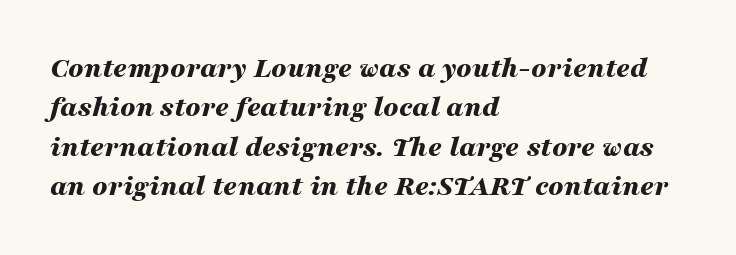
Q: Is the text bold? A: Yes.
Q: Is the text italic (slanted)? A: Yes, it leans right by about 16 degrees.
Q: Is the text underlined? A: No.
Q: How is the paragraph aligned? A: Left-aligned.
Q: Is the spacing between letters normal or unusually wide? A: Normal.
Q: Is the spacing between lines tight, normal or loose? A: Normal.
Q: Width (condensed, normal, or wide)? A: Wide.
Q: Stroke contrast? A: Medium.
Q: x-height? A: Medium.
Q: Monospaced? A: No.
